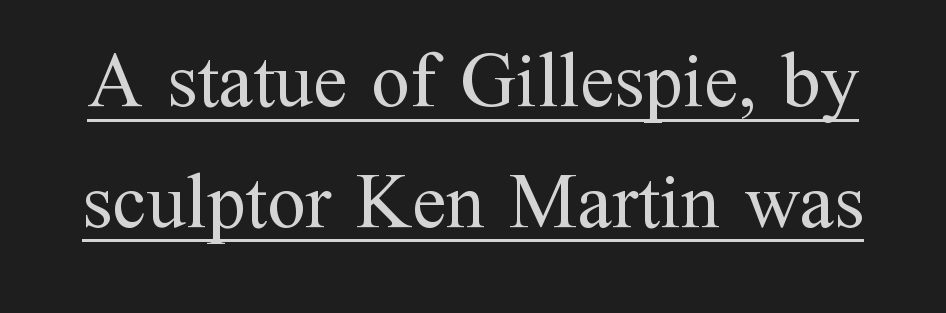
Q: Is the text bold? A: No.
Q: Is the text italic (slanted)? A: No, it is upright.
Q: Is the typeface a serif or a sans-serif typeface? A: Serif.
Q: Is the text underlined? A: Yes.
Q: Is the spacing between letters normal or unusually wide? A: Normal.
Q: Is the spacing between lines tight, normal or loose? A: Normal.
Q: Width (condensed, normal, or wide)? A: Normal.
Q: Stroke contrast? A: Medium.
Q: x-height? A: Medium.
Q: Monospaced? A: No.
